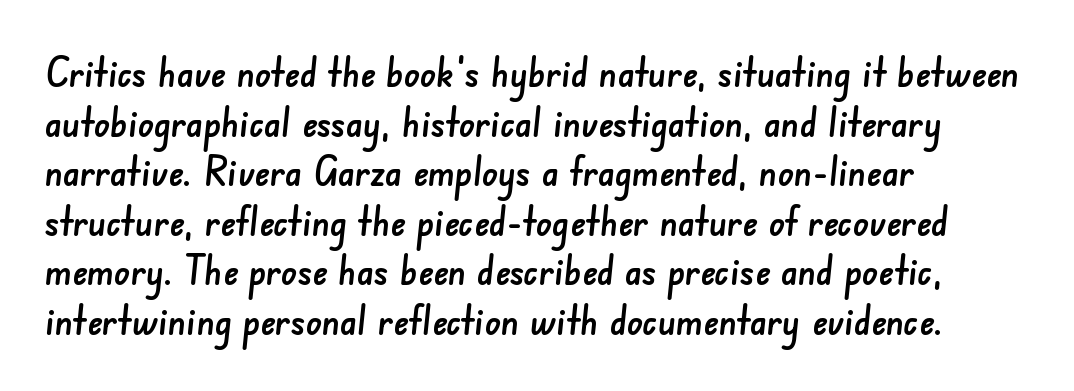
Q: Is the typeface a serif or a sans-serif typeface? A: Sans-serif.
Q: Is the text underlined? A: No.
Q: How is the paragraph aligned? A: Left-aligned.
Q: Is the spacing between letters normal or unusually wide? A: Normal.
Q: Width (condensed, normal, or wide)? A: Normal.
Q: Stroke contrast? A: Low.
Q: x-height? A: Small.
Q: Monospaced? A: No.
